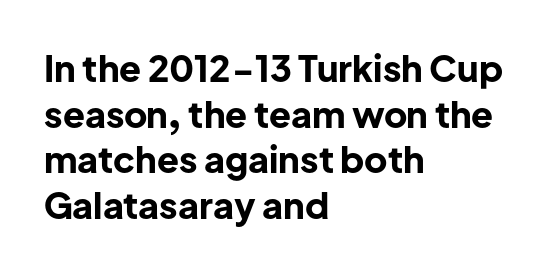
Q: Is the text bold? A: Yes.
Q: Is the text italic (slanted)? A: No, it is upright.
Q: Is the typeface a serif or a sans-serif typeface? A: Sans-serif.
Q: Is the text underlined? A: No.
Q: How is the paragraph aligned? A: Left-aligned.
Q: Is the spacing between letters normal or unusually wide? A: Normal.
Q: Is the spacing between lines tight, normal or loose? A: Normal.
Q: Width (condensed, normal, or wide)? A: Normal.
Q: Stroke contrast? A: Low.
Q: x-height? A: Medium.
Q: Monospaced? A: No.
